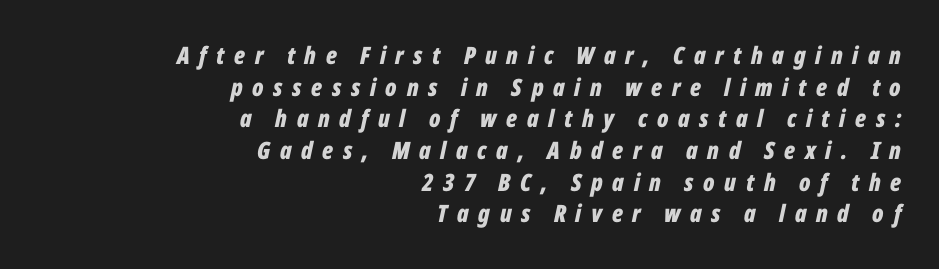
{"italic": "yes", "lean": "right", "slant_degrees": 12, "bold": "yes", "underline": "no", "align": "right", "line_spacing": "normal", "line_spacing_ratio": 1.32, "letter_spacing": "wide", "letter_spacing_em": 0.4, "glyph_px": 24}
